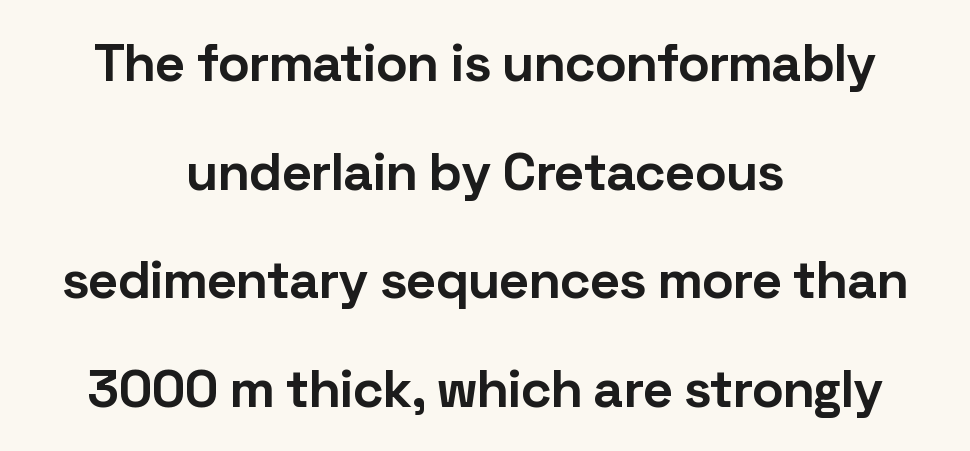
Its strokes are broad and dark, the hallmark of bold type. The compositor balanced each line on the midline. You can tell it's not italic because the verticals are truly vertical. Anything drawn beneath the words? Only blank space. The letters sit at their default tracking, neither squeezed nor spread.
